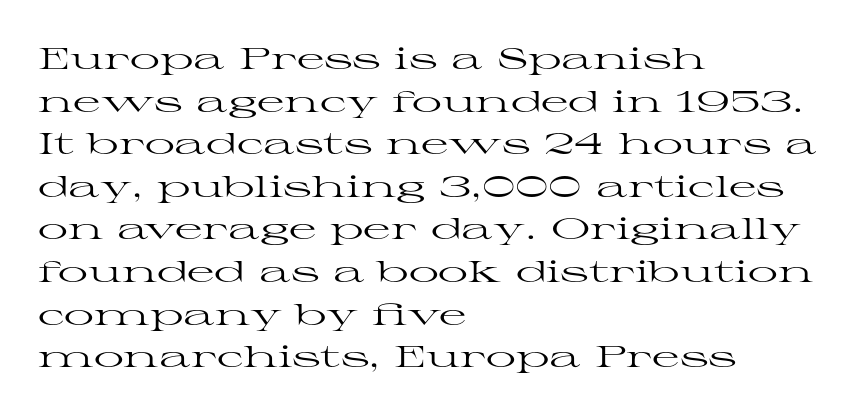
There is no visible air inserted between adjacent glyphs. The block of text has a typical density, with ordinary space between rows. A bare baseline throughout the passage. Think of a printed novel: that variable character pitch is what you see here.
